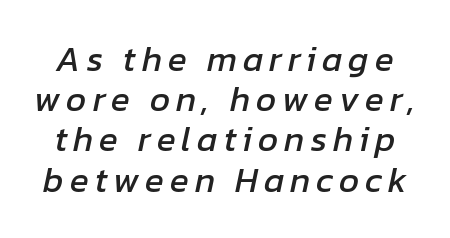
Q: Is the text italic (slanted)? A: Yes, it leans right by about 12 degrees.
Q: Is the text underlined? A: No.
Q: Is the spacing between lines tight, normal or loose? A: Tight.
Q: Width (condensed, normal, or wide)? A: Normal.
Q: Stroke contrast? A: Low.
Q: x-height? A: Medium.
Q: Monospaced? A: No.
